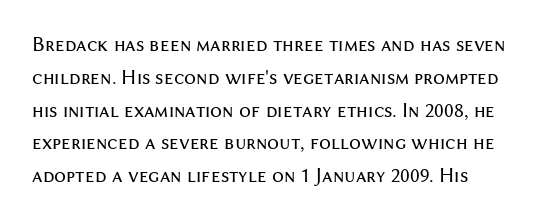
Upright lettering throughout. The rows are spaced the way most documents space them. These lines stack with their left ends in a neat column. The space beneath each line is pristine and unruled. This sample uses plain, unmodified letter spacing. Stem width sits at or under what a default text font uses.
